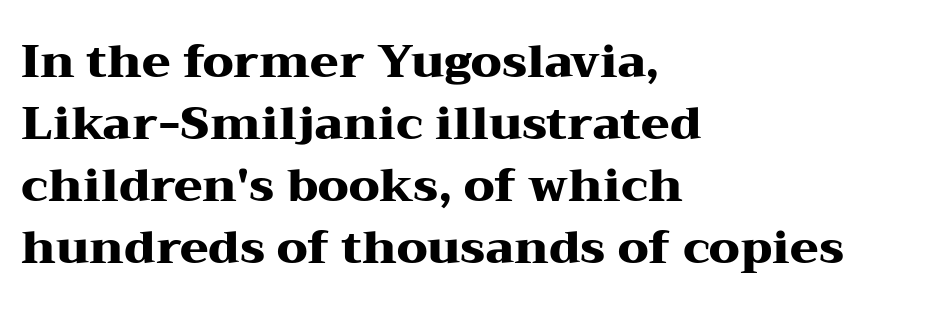
The image shows 46 px heavy, wide serif type, upright; set left-aligned, normal line spacing (1.35x), normal letter spacing, not underlined; medium stroke contrast and a medium x-height.
